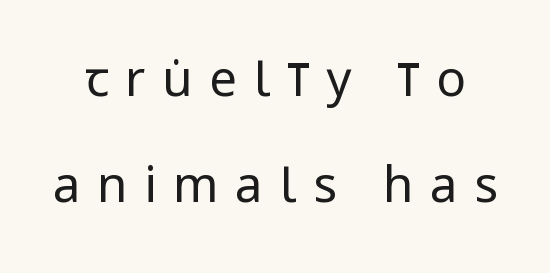
Q: Is the text bold? A: No.
Q: Is the text italic (slanted)? A: No, it is upright.
Q: Is the typeface a serif or a sans-serif typeface? A: Sans-serif.
Q: Is the text underlined? A: No.
Q: Is the spacing between letters normal or unusually wide? A: Unusually wide.
Q: Is the spacing between lines tight, normal or loose? A: Loose.
Q: Width (condensed, normal, or wide)? A: Condensed.
Q: Stroke contrast? A: Low.
Q: x-height? A: Large.
Q: Monospaced? A: No.
